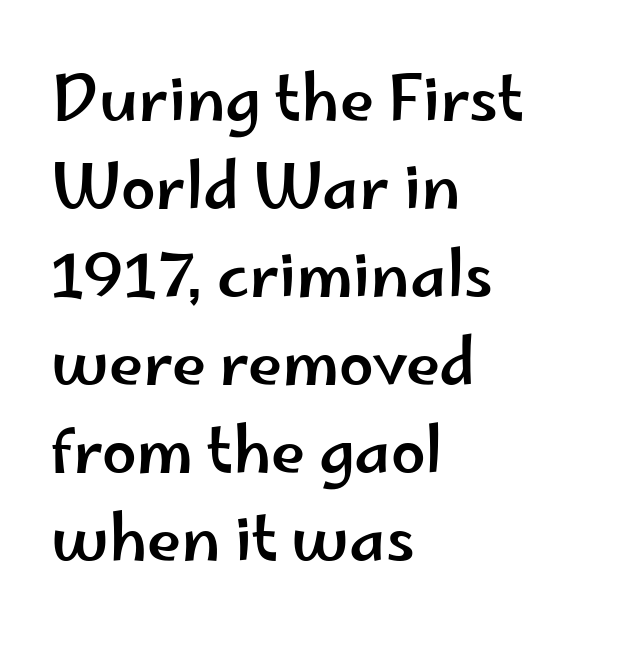
{"serif": "no", "italic": "no", "width": "wide", "stroke_contrast": "low", "x_height": "small", "monospaced": "no", "underline": "no", "align": "left", "line_spacing": "normal", "line_spacing_ratio": 1.42, "letter_spacing": "normal", "letter_spacing_em": 0.0, "glyph_px": 62}
